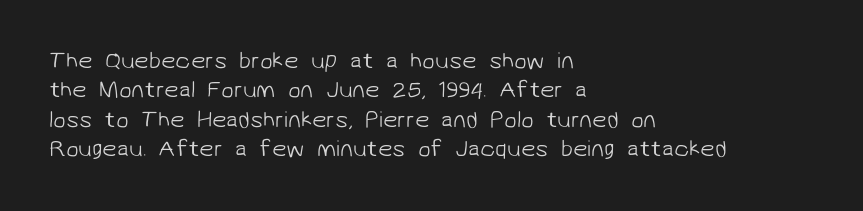
Q: Is the text bold? A: No.
Q: Is the text underlined? A: No.
Q: How is the paragraph aligned? A: Left-aligned.
Q: Is the spacing between letters normal or unusually wide? A: Normal.
Q: Is the spacing between lines tight, normal or loose? A: Normal.
